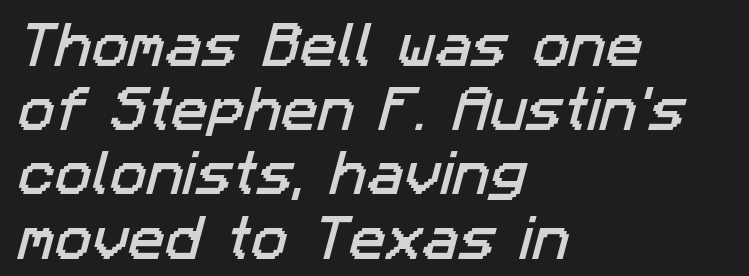
The image shows 49 px sans-serif type; set left-aligned, normal line spacing (1.31x), normal letter spacing, not underlined; low stroke contrast and a medium x-height.
